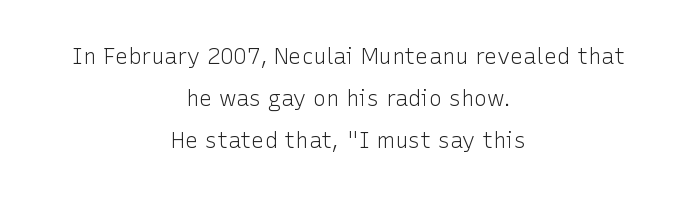
The space directly below the letters is spotless. A typesetter would call this leading open, well beyond the default. The letterforms sit at book weight or below. A typesetter would mark this as roman, not italic.
